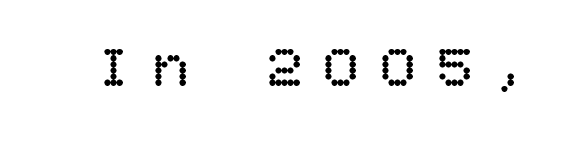
The image shows 61 px regular-weight type, upright; set unusually wide letter spacing (+0.33 em), not underlined; low stroke contrast and a large x-height.
